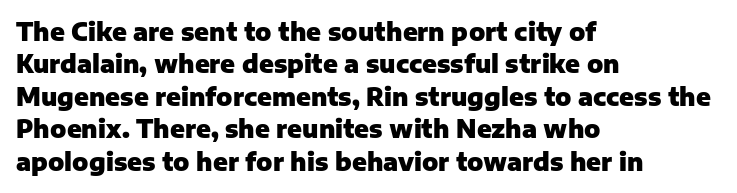
The image shows 24 px bold type, upright; set left-aligned, normal line spacing (1.35x), normal letter spacing, not underlined.
